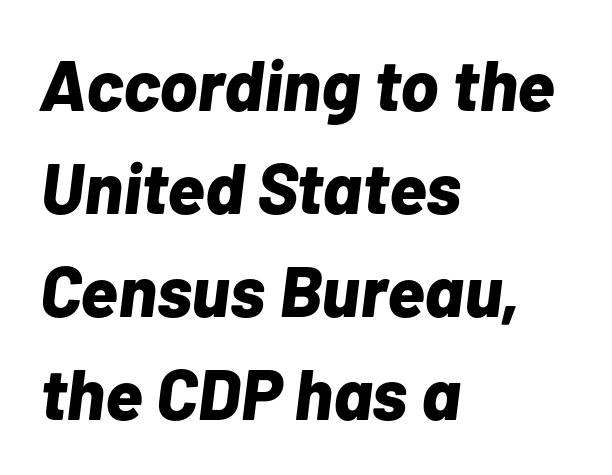
{"italic": "yes", "lean": "right", "slant_degrees": 7, "bold": "yes", "weight": "bold", "width": "normal", "stroke_contrast": "low", "x_height": "medium", "monospaced": "no", "underline": "no", "align": "left", "line_spacing": "normal", "line_spacing_ratio": 1.45, "letter_spacing": "normal", "letter_spacing_em": 0.0, "glyph_px": 71}
